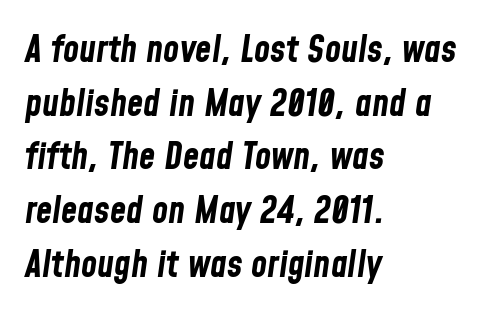
Every row of glyphs begins at an identical x-position on the left. Quick note: italic. I'd describe the lettering as bold — thick and assertive. The letterforms sit shoulder to shoulder at normal distance.
